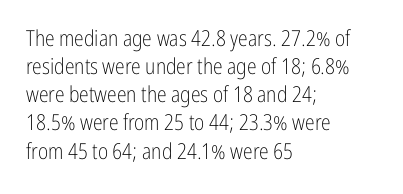
The image shows 22 px text type, upright; set left-aligned, normal line spacing (1.28x), normal letter spacing, not underlined.
